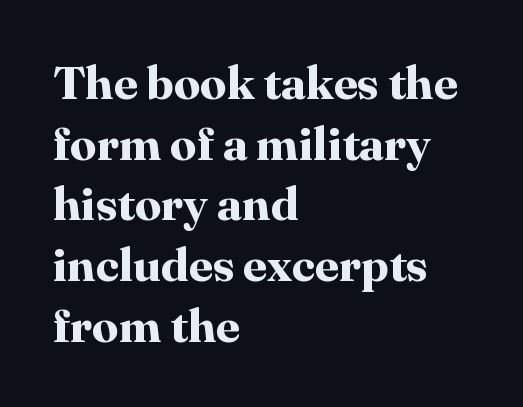
The image shows 47 px bold serif type, upright; set left-aligned, normal line spacing (1.29x), normal letter spacing, not underlined; high stroke contrast and a medium x-height.
